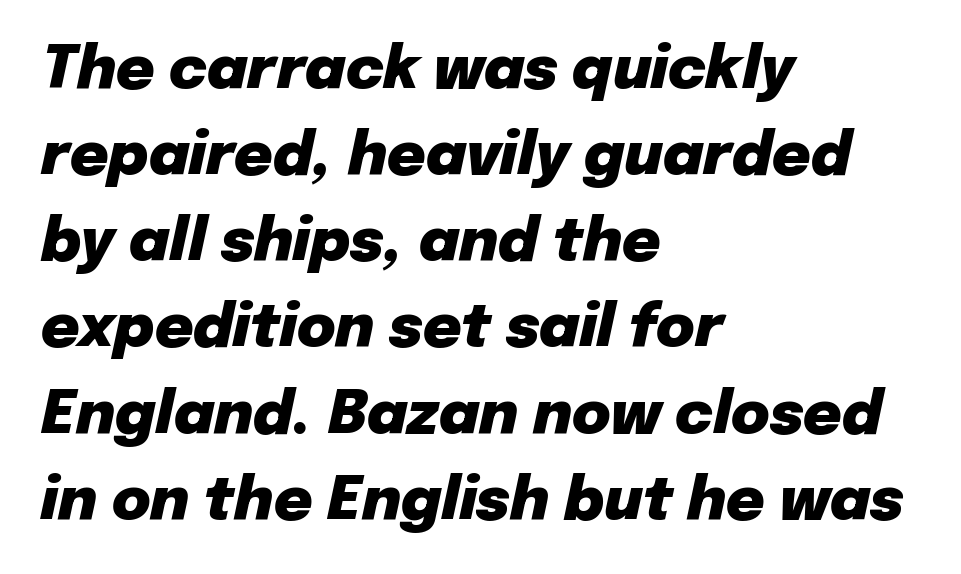
{"italic": "yes", "lean": "right", "slant_degrees": 12, "bold": "yes", "weight": "heavy", "width": "normal", "stroke_contrast": "low", "x_height": "medium", "monospaced": "no", "underline": "no", "align": "left", "line_spacing": "normal", "line_spacing_ratio": 1.46, "letter_spacing": "normal", "letter_spacing_em": 0.0, "glyph_px": 59}
